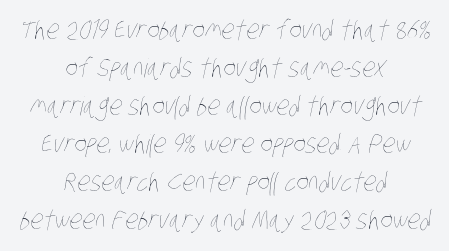
{"bold": "no", "underline": "no", "align": "center", "line_spacing": "normal", "line_spacing_ratio": 1.46, "letter_spacing": "normal", "letter_spacing_em": 0.0, "glyph_px": 26}
